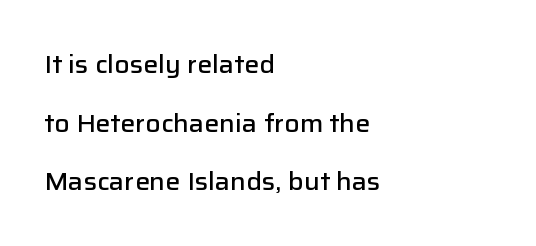
Q: Is the text bold? A: Semi-bold.
Q: Is the text italic (slanted)? A: No, it is upright.
Q: Is the text underlined? A: No.
Q: How is the paragraph aligned? A: Left-aligned.
Q: Is the spacing between letters normal or unusually wide? A: Normal.
Q: Is the spacing between lines tight, normal or loose? A: Loose.
